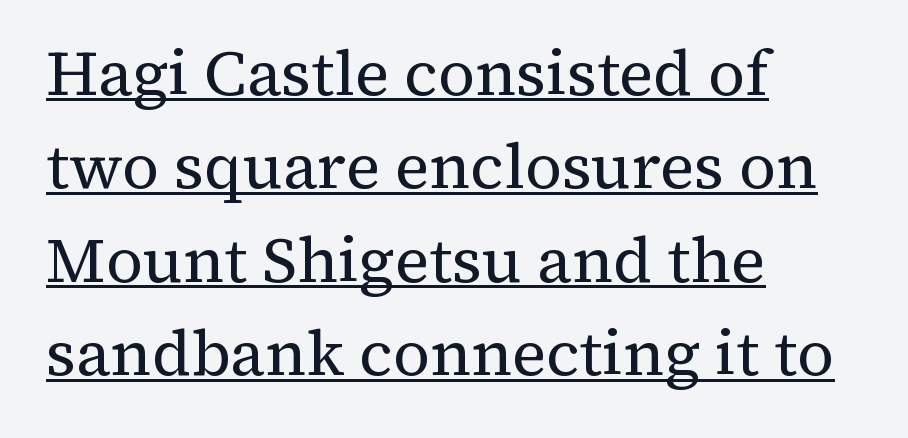
{"serif": "yes", "italic": "no", "bold": "no", "weight": "regular", "width": "normal", "stroke_contrast": "medium", "x_height": "medium", "monospaced": "no", "underline": "yes", "align": "left", "line_spacing": "normal", "line_spacing_ratio": 1.46, "letter_spacing": "normal", "letter_spacing_em": 0.0, "glyph_px": 64}
